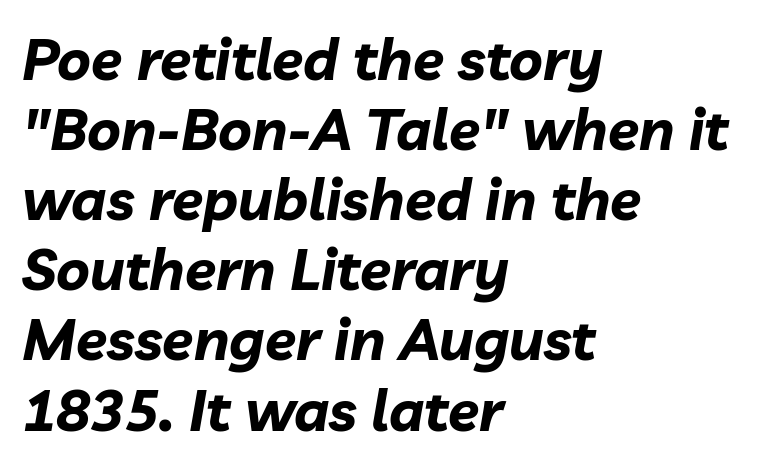
{"italic": "yes", "lean": "right", "slant_degrees": 10, "bold": "yes", "weight": "bold", "width": "normal", "stroke_contrast": "low", "x_height": "medium", "monospaced": "no", "underline": "no", "align": "left", "line_spacing_ratio": 1.23, "letter_spacing": "normal", "letter_spacing_em": 0.0, "glyph_px": 57}
